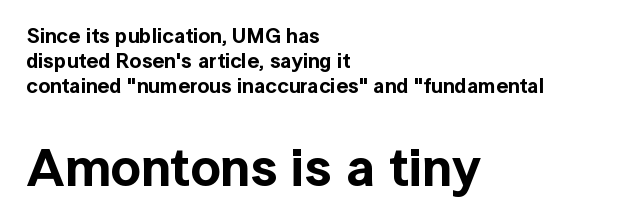
{"serif": "no", "italic": "no", "width": "normal", "x_height": "medium", "monospaced": "no", "underline": "no", "align": "left", "line_spacing_ratio": 1.18, "letter_spacing": "normal", "letter_spacing_em": 0.0, "larger_block": "second", "size_ratio": 2.52, "glyph_px": 53}
